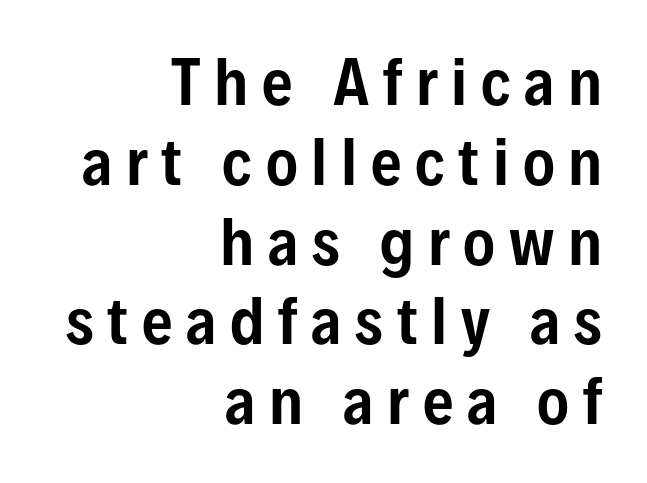
The image shows 60 px condensed sans-serif type, upright; set right-aligned, normal line spacing (1.33x), unusually wide letter spacing (+0.23 em), not underlined; low stroke contrast and a medium x-height.
